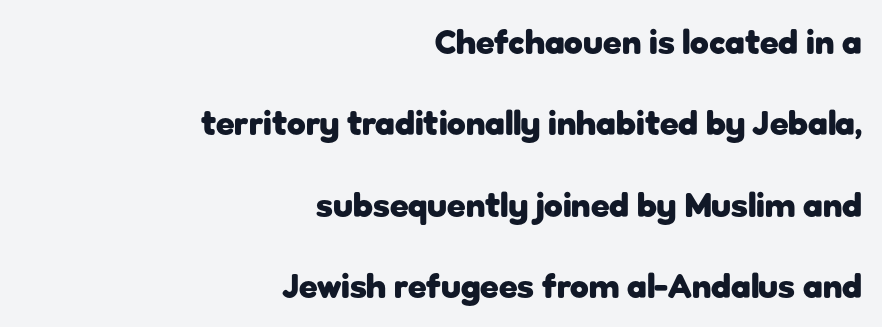
{"serif": "no", "italic": "no", "bold": "yes", "weight": "heavy", "width": "normal", "stroke_contrast": "low", "x_height": "medium", "monospaced": "no", "underline": "no", "align": "right", "line_spacing": "loose", "line_spacing_ratio": 2.39, "letter_spacing": "normal", "letter_spacing_em": 0.0, "glyph_px": 34}
